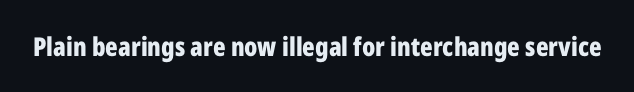
Q: Is the text bold? A: Yes.
Q: Is the text italic (slanted)? A: No, it is upright.
Q: Is the text underlined? A: No.
Q: Is the spacing between letters normal or unusually wide? A: Normal.
